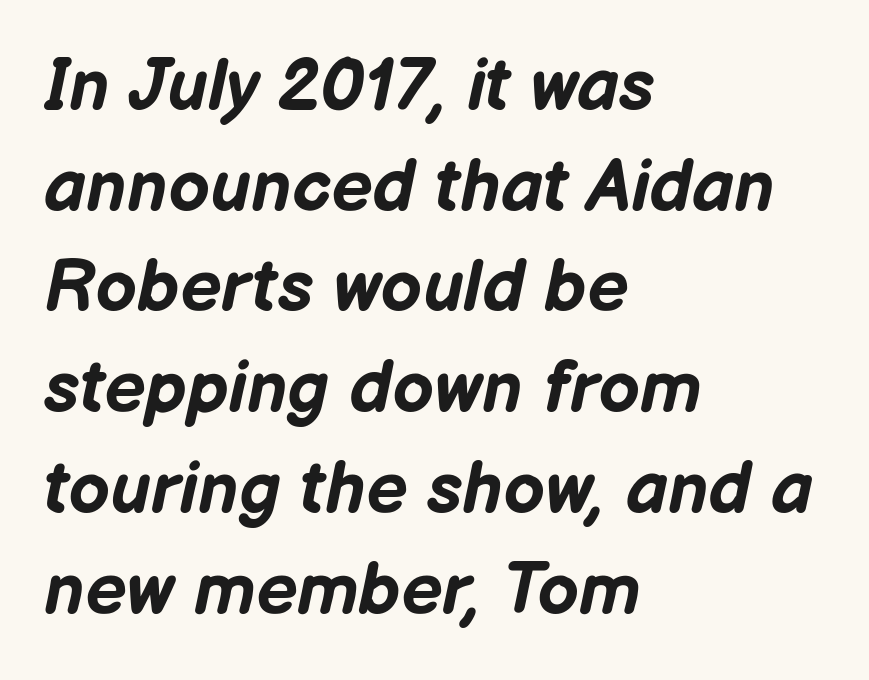
Q: Is the text bold? A: Yes.
Q: Is the text italic (slanted)? A: Yes, it leans right by about 12 degrees.
Q: Is the text underlined? A: No.
Q: How is the paragraph aligned? A: Left-aligned.
Q: Is the spacing between letters normal or unusually wide? A: Normal.
Q: Is the spacing between lines tight, normal or loose? A: Normal.
Q: Width (condensed, normal, or wide)? A: Normal.
Q: Stroke contrast? A: Low.
Q: x-height? A: Medium.
Q: Monospaced? A: No.
